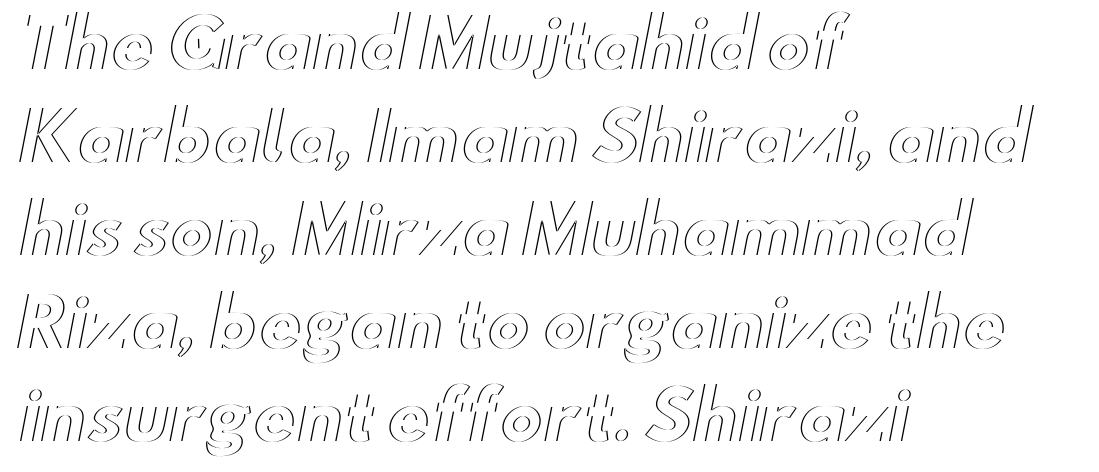
The image shows 66 px wide type; set left-aligned, normal line spacing (1.41x), normal letter spacing, not underlined; a small x-height.
